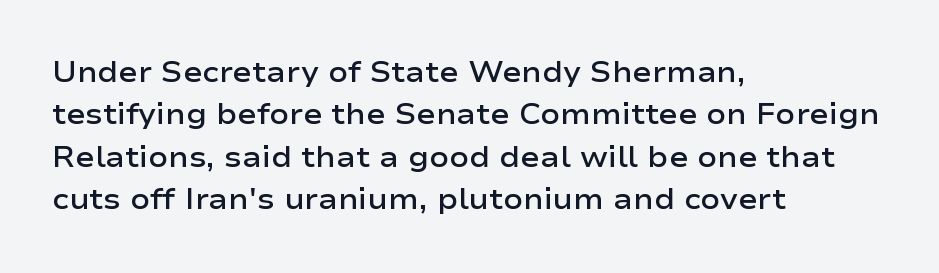
Q: Is the text bold? A: Semi-bold.
Q: Is the text italic (slanted)? A: No, it is upright.
Q: Is the typeface a serif or a sans-serif typeface? A: Sans-serif.
Q: Is the text underlined? A: No.
Q: How is the paragraph aligned? A: Left-aligned.
Q: Is the spacing between letters normal or unusually wide? A: Normal.
Q: Is the spacing between lines tight, normal or loose? A: Normal.
Q: Width (condensed, normal, or wide)? A: Wide.
Q: Stroke contrast? A: Low.
Q: x-height? A: Medium.
Q: Monospaced? A: No.
